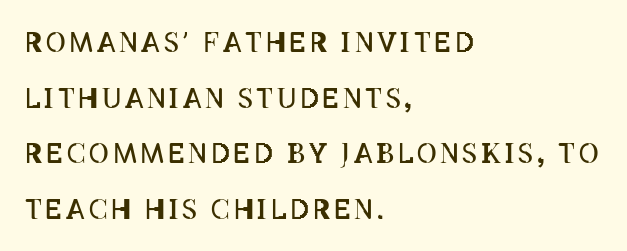
The image shows 27 px text type, upright; set left-aligned, loose line spacing (2.06x), not underlined.
